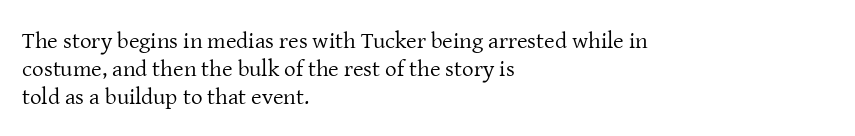
{"italic": "no", "bold": "no", "underline": "no", "align": "left", "line_spacing_ratio": 1.22, "letter_spacing": "normal", "letter_spacing_em": 0.0, "glyph_px": 23}
